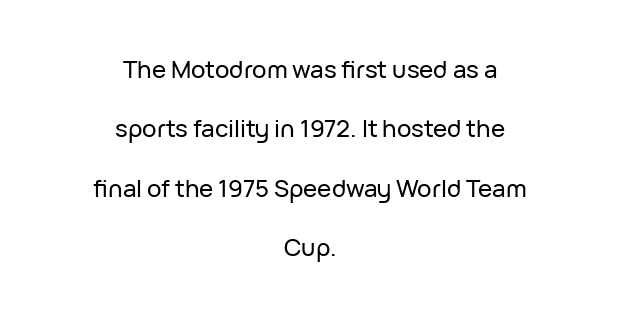
{"italic": "no", "underline": "no", "align": "center", "line_spacing": "loose", "line_spacing_ratio": 2.47, "letter_spacing": "normal", "letter_spacing_em": 0.0, "glyph_px": 24}
